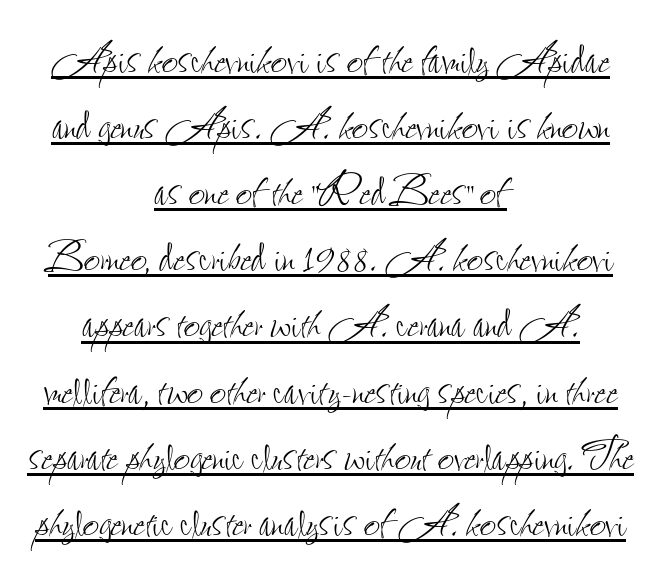
The typeface has the unassuming heft of standard copy or less. Caption: multi-line text, centered on the measure. The letters advance in unequal steps, a hallmark of proportional type. The string is rendered with underlining switched on.
